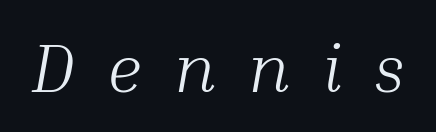
Q: Is the text bold? A: No.
Q: Is the text italic (slanted)? A: Yes, it leans right by about 10 degrees.
Q: Is the typeface a serif or a sans-serif typeface? A: Serif.
Q: Is the text underlined? A: No.
Q: Is the spacing between letters normal or unusually wide? A: Unusually wide.
Q: Width (condensed, normal, or wide)? A: Normal.
Q: Stroke contrast? A: Medium.
Q: x-height? A: Medium.
Q: Monospaced? A: No.
